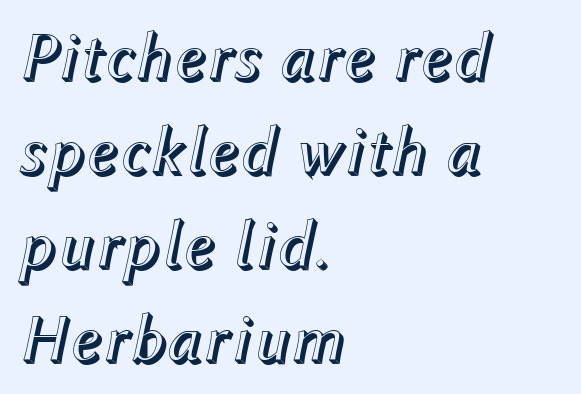
{"italic": "yes", "lean": "right", "slant_degrees": 12, "width": "normal", "x_height": "medium", "monospaced": "no", "underline": "no", "align": "left", "line_spacing": "normal", "line_spacing_ratio": 1.38, "letter_spacing": "normal", "letter_spacing_em": 0.0, "glyph_px": 68}
